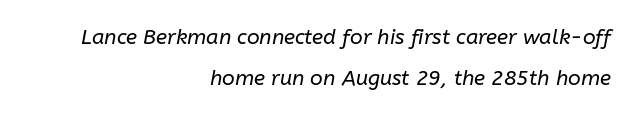
The image shows 21 px text type, italic (leaning right); set right-aligned, loose line spacing (1.93x), normal letter spacing, not underlined.
